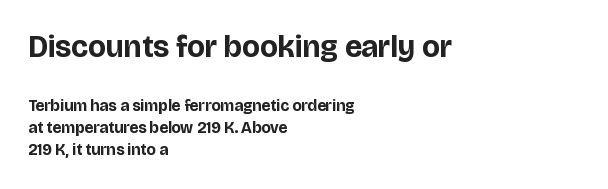
No italicization has been applied; the sample stays upright. This sample keeps an unexceptional amount of space between lines. The passage shown is typeset with a sans-serif family. Whoever set this made the first block the dominant, larger element. Heft: maximum for text — a bold. Note the varied advance widths — an 'i' is clearly narrower than an 'm'.
